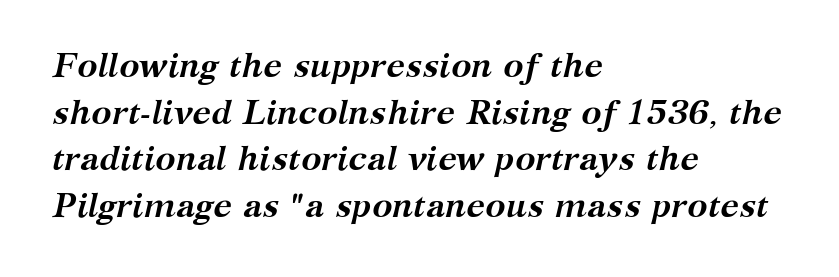
Q: Is the text bold? A: Yes.
Q: Is the text italic (slanted)? A: Yes, it leans right by about 12 degrees.
Q: Is the typeface a serif or a sans-serif typeface? A: Serif.
Q: Is the text underlined? A: No.
Q: How is the paragraph aligned? A: Left-aligned.
Q: Is the spacing between letters normal or unusually wide? A: Normal.
Q: Is the spacing between lines tight, normal or loose? A: Normal.
Q: Width (condensed, normal, or wide)? A: Normal.
Q: Stroke contrast? A: Medium.
Q: x-height? A: Medium.
Q: Monospaced? A: No.
